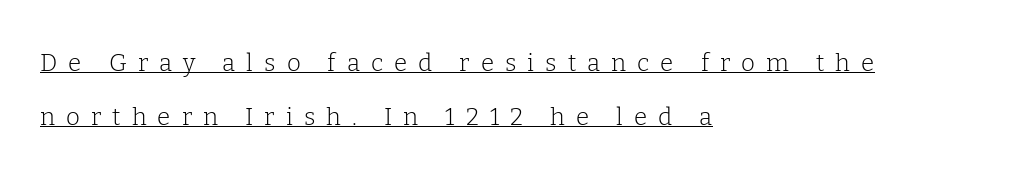
Q: Is the text bold? A: No.
Q: Is the text italic (slanted)? A: No, it is upright.
Q: Is the text underlined? A: Yes.
Q: How is the paragraph aligned? A: Left-aligned.
Q: Is the spacing between letters normal or unusually wide? A: Unusually wide.
Q: Is the spacing between lines tight, normal or loose? A: Loose.
